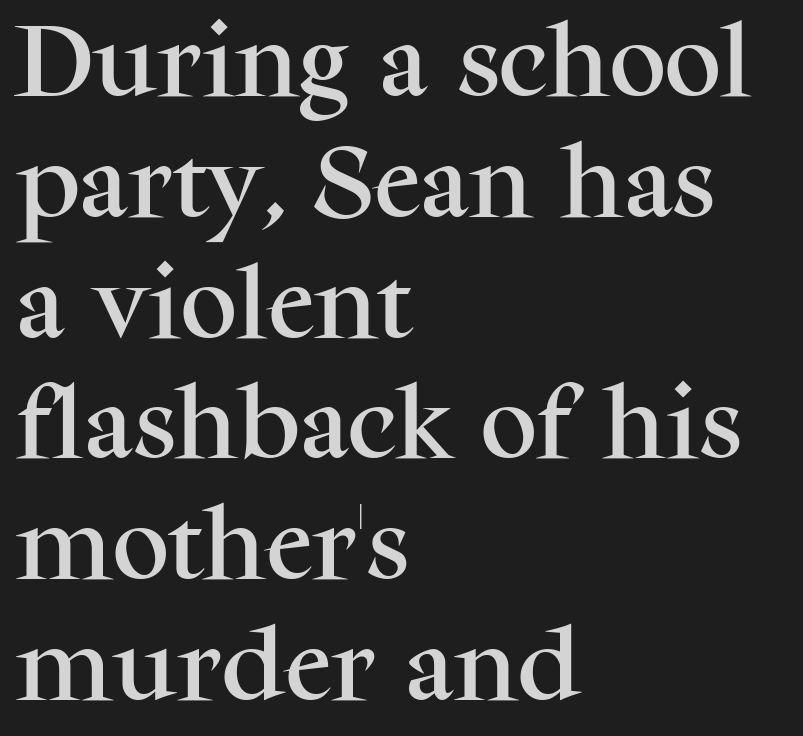
The image shows 80 px serif type, upright; set left-aligned, normal line spacing (1.51x), normal letter spacing, not underlined; medium stroke contrast and a medium x-height.
